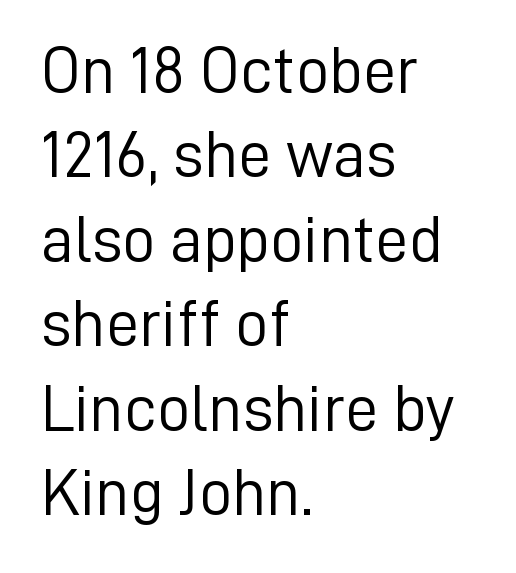
The passage shown is not bold in any degree. Does the copy run flush right? No — it runs flush left. Descender tails drop into unmarked territory. The passage shown has conventional tracking throughout.
